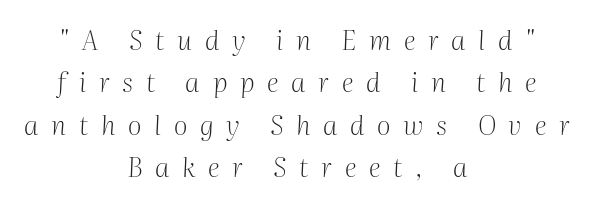
The image shows 27 px text type, italic (leaning right); set centered, normal line spacing (1.57x), unusually wide letter spacing (+0.47 em), not underlined.
